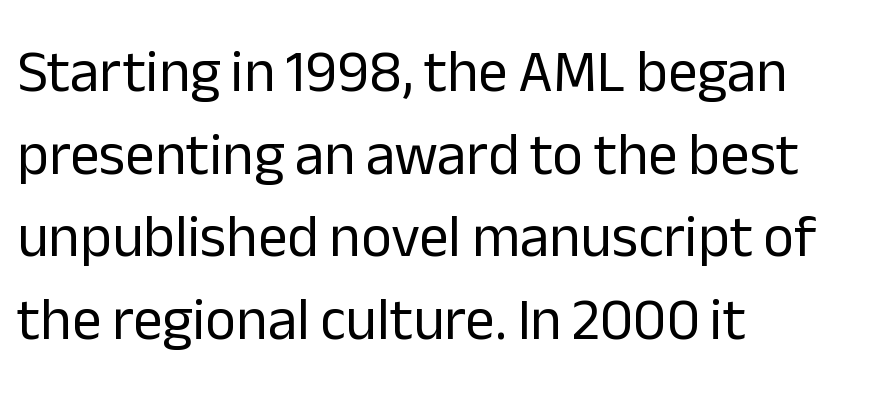
No extra ink here — the face is not bold. The gaps between neighbouring characters are ordinary and unremarkable. The passage shown is typeset with a sans-serif family. Regarding leading, the lines here are spaced in the standard way. These lines are rendered in a variable-pitch font.
